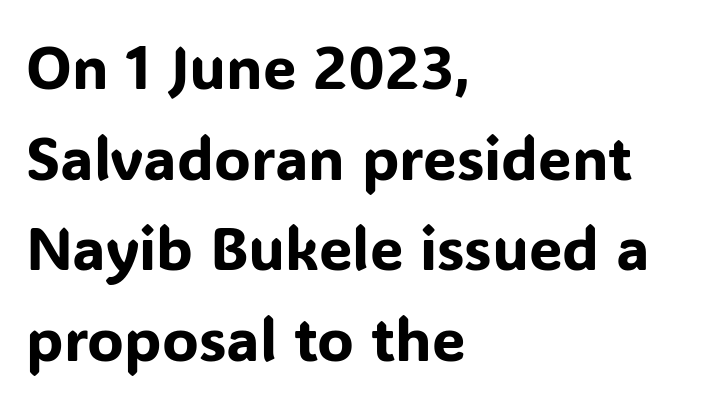
{"serif": "no", "italic": "no", "width": "normal", "stroke_contrast": "low", "x_height": "medium", "monospaced": "no", "underline": "no", "align": "left", "line_spacing": "normal", "line_spacing_ratio": 1.51, "letter_spacing": "normal", "letter_spacing_em": 0.0, "glyph_px": 60}
